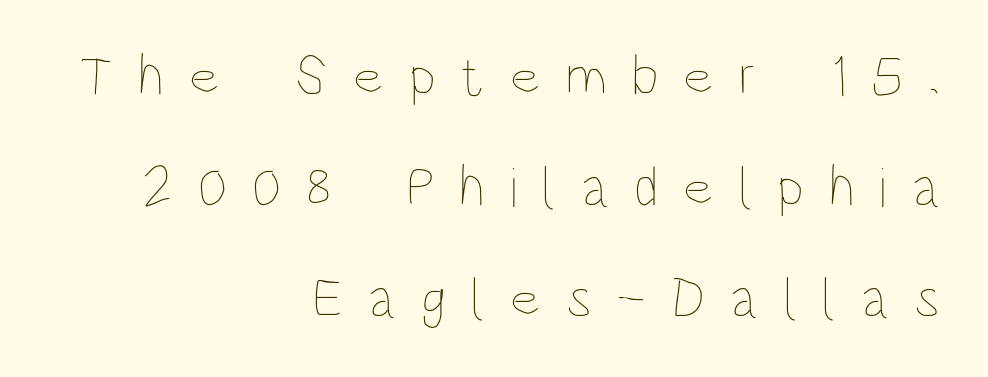
Every character sits straight up, as roman type does. Only glyphs here, with clear space below each row. Airy leading. These lines are rendered in a variable-pitch font. Compared with typical body copy, the letter spacing here is much looser.
